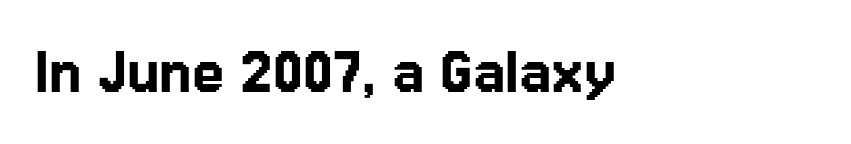
Stroke terminals: plain, sans-serif. The compositor pushed each line to the left boundary. A typesetter would call this zero additional tracking. Here the designer chose a conventional face with non-uniform glyph widths. Anything drawn beneath the words? Only blank space.
